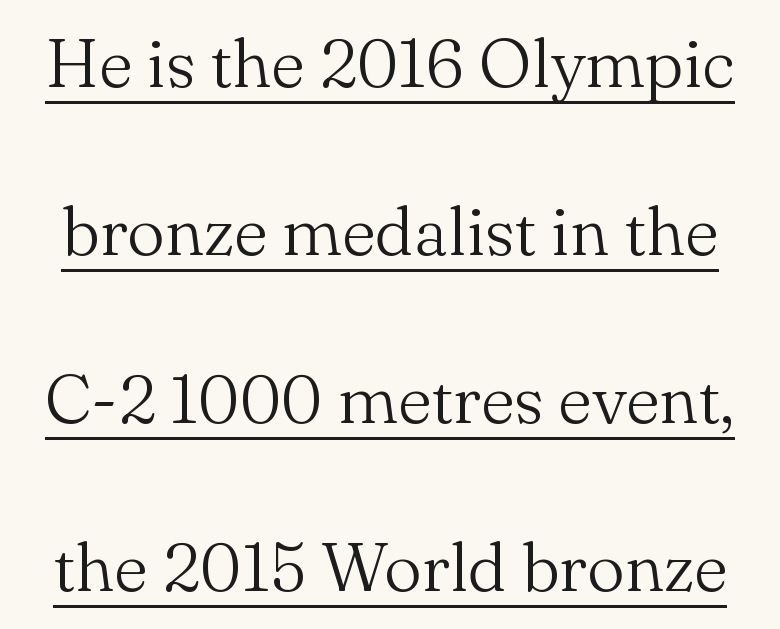
The image shows 68 px light serif type, upright; set loose line spacing (2.47x), normal letter spacing, underlined; medium stroke contrast and a small x-height.
